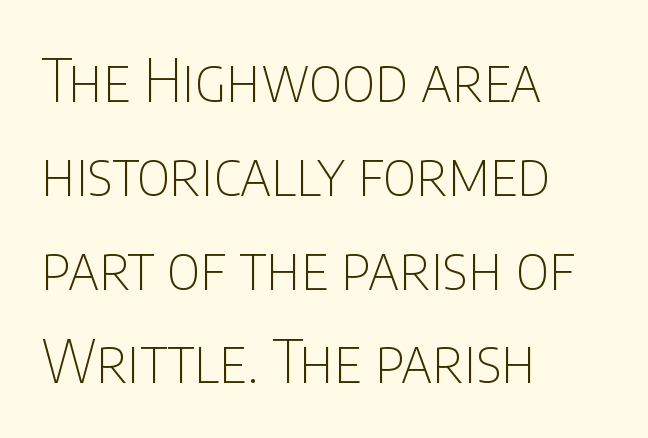
Ink coverage per letter is moderate at most. The type sits square on the baseline with zero lean. If you measured baseline to baseline, you'd find a middling distance. Line starts are locked; line ends wander.
